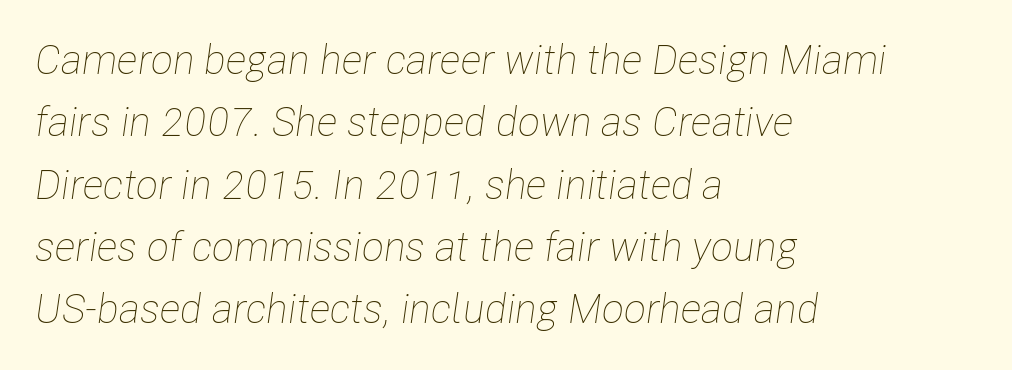
The image shows 41 px thin, condensed type, italic (leaning right); set left-aligned, normal line spacing (1.52x), normal letter spacing, not underlined; low stroke contrast and a medium x-height.
